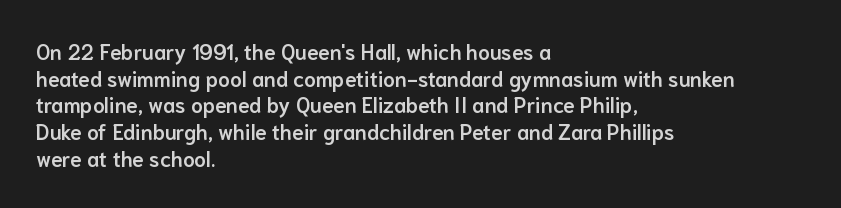
Q: Is the text bold? A: Semi-bold.
Q: Is the text italic (slanted)? A: No, it is upright.
Q: Is the text underlined? A: No.
Q: How is the paragraph aligned? A: Left-aligned.
Q: Is the spacing between letters normal or unusually wide? A: Normal.
Q: Is the spacing between lines tight, normal or loose? A: Normal.
